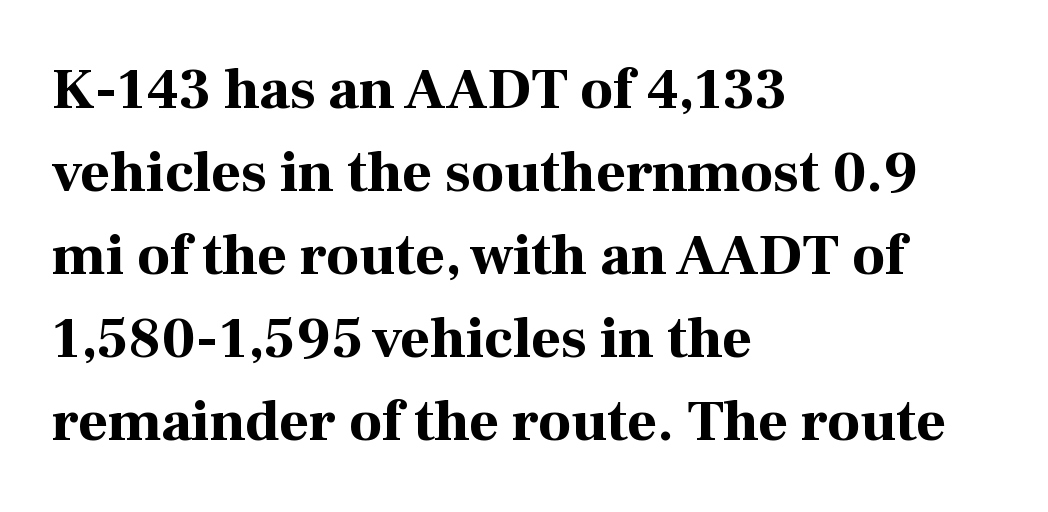
The characters display serif detailing at their extremities. Each line starts at the same left margin while the right side varies. This rendering features lettering with no underline. Characters follow at the spacing the type designer built in. These lines are rendered in a variable-pitch font. Normally led — the rows are evenly, conventionally spaced.
